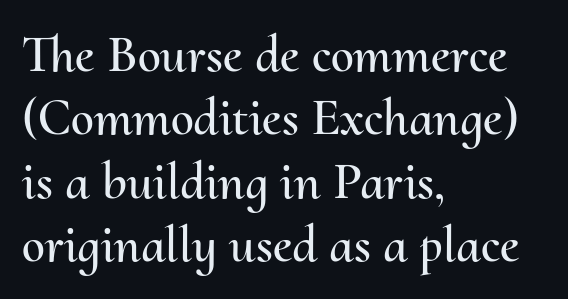
Q: Is the text italic (slanted)? A: No, it is upright.
Q: Is the text underlined? A: No.
Q: How is the paragraph aligned? A: Left-aligned.
Q: Is the spacing between letters normal or unusually wide? A: Normal.
Q: Width (condensed, normal, or wide)? A: Normal.
Q: Stroke contrast? A: Medium.
Q: x-height? A: Small.
Q: Monospaced? A: No.
